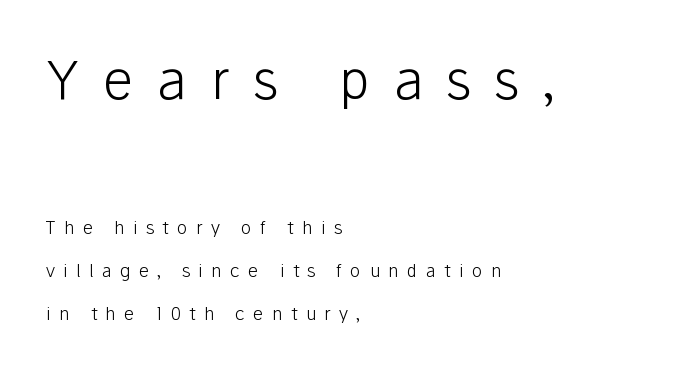
Stroke terminals: plain, sans-serif. The line texture is sparse and dotted thanks to wide tracking. Scale decreases going downward across the two blocks. Ordinary non-slanted type is in use. Visually the block forms a straight wall on the left and a jagged coastline on the right. Underlining? Definitely not there.
